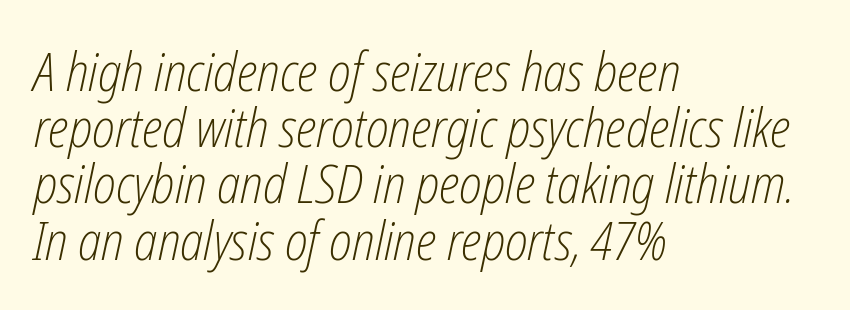
{"italic": "yes", "lean": "right", "slant_degrees": 12, "bold": "no", "weight": "light", "width": "condensed", "stroke_contrast": "low", "x_height": "medium", "monospaced": "no", "underline": "no", "align": "left", "line_spacing": "tight", "line_spacing_ratio": 1.06, "letter_spacing": "normal", "letter_spacing_em": 0.0, "glyph_px": 53}
